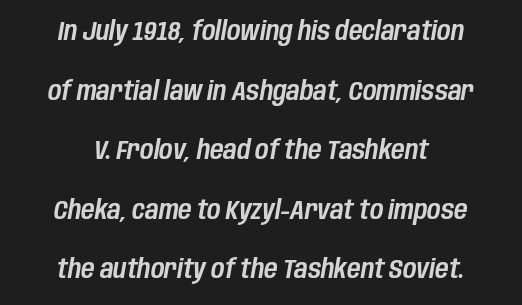
{"italic": "yes", "lean": "right", "slant_degrees": 10, "underline": "no", "align": "center", "line_spacing": "loose", "line_spacing_ratio": 2.29, "letter_spacing": "normal", "letter_spacing_em": 0.0, "glyph_px": 26}
